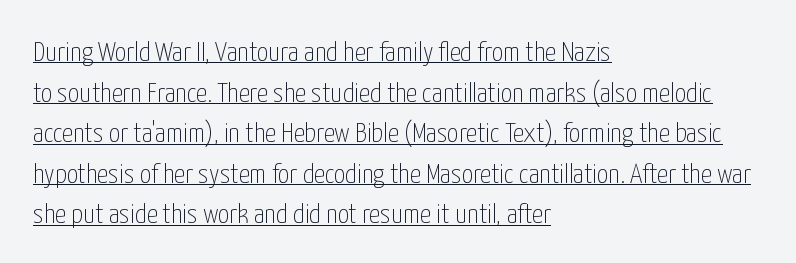
Q: Is the text bold? A: No.
Q: Is the text italic (slanted)? A: No, it is upright.
Q: Is the typeface a serif or a sans-serif typeface? A: Sans-serif.
Q: Is the text underlined? A: Yes.
Q: How is the paragraph aligned? A: Left-aligned.
Q: Is the spacing between letters normal or unusually wide? A: Normal.
Q: Is the spacing between lines tight, normal or loose? A: Normal.
Q: Width (condensed, normal, or wide)? A: Condensed.
Q: Stroke contrast? A: Low.
Q: x-height? A: Medium.
Q: Monospaced? A: No.
